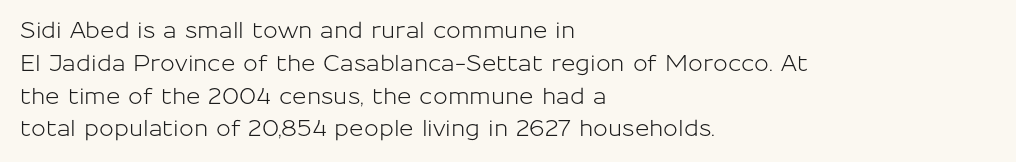
Q: Is the text italic (slanted)? A: No, it is upright.
Q: Is the text underlined? A: No.
Q: How is the paragraph aligned? A: Left-aligned.
Q: Is the spacing between letters normal or unusually wide? A: Normal.
Q: Is the spacing between lines tight, normal or loose? A: Normal.
